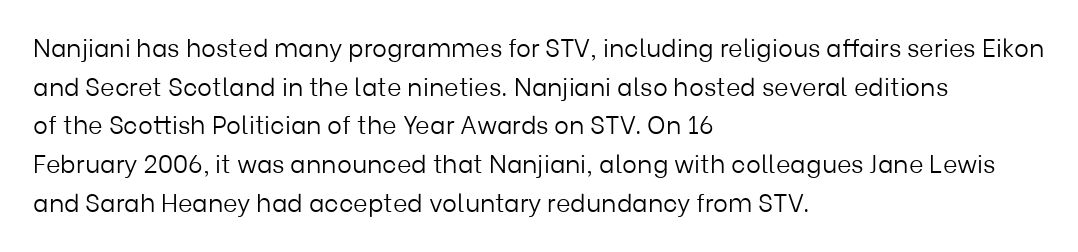
The image shows 25 px text type, upright; set left-aligned, normal line spacing (1.55x), normal letter spacing, not underlined.
